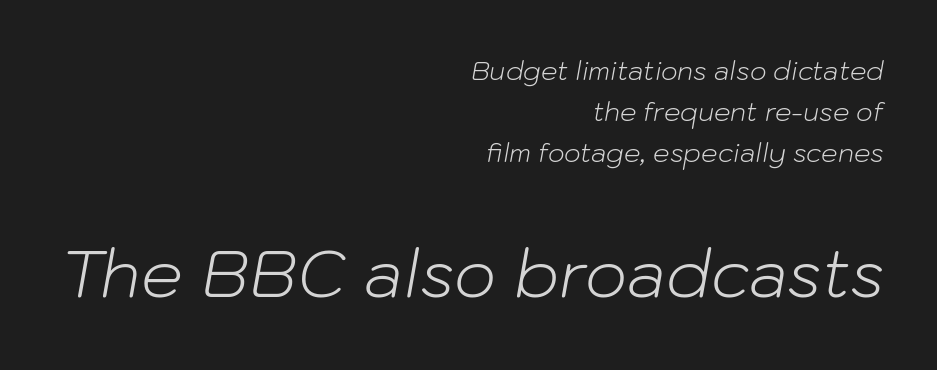
Q: Is the text bold? A: No.
Q: Is the text italic (slanted)? A: Yes, it leans right by about 10 degrees.
Q: Is the text underlined? A: No.
Q: How is the paragraph aligned? A: Right-aligned.
Q: Is the spacing between letters normal or unusually wide? A: Normal.
Q: Is the spacing between lines tight, normal or loose? A: Normal.
Q: Which block of text is set in a larger size, the first (top) or the second (bottom)? A: The second (bottom) one.
Q: Width (condensed, normal, or wide)? A: Normal.
Q: Stroke contrast? A: Low.
Q: x-height? A: Medium.
Q: Monospaced? A: No.
